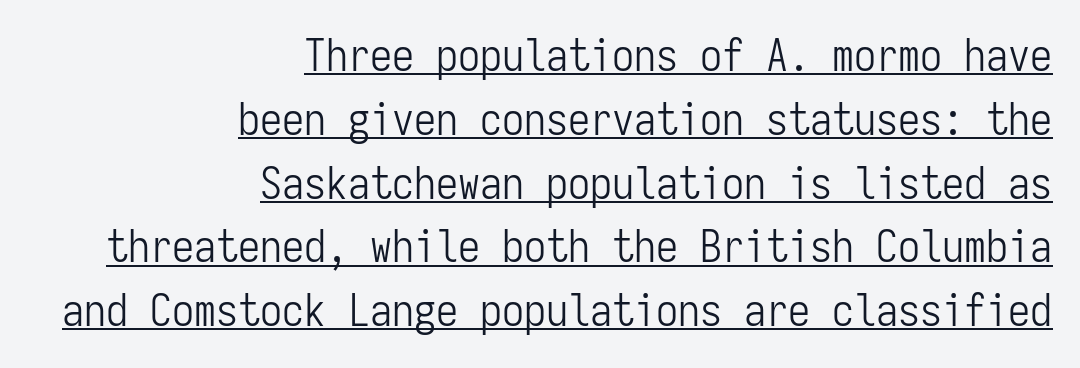
The image shows 44 px light, condensed sans-serif type, upright, monospaced; set right-aligned, normal line spacing (1.45x), normal letter spacing, underlined; low stroke contrast and a medium x-height.
